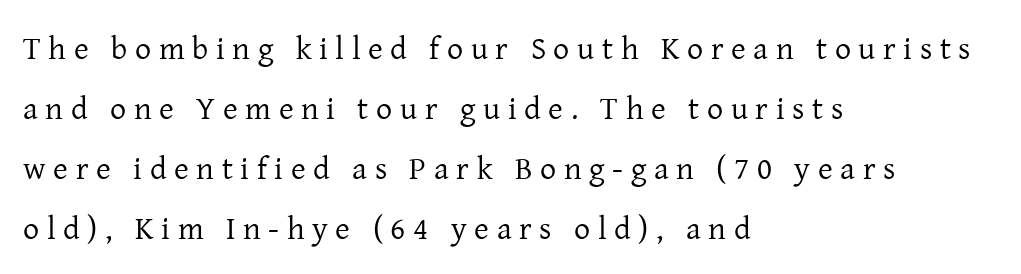
{"serif": "yes", "italic": "no", "bold": "no", "weight": "regular", "width": "normal", "stroke_contrast": "low", "x_height": "medium", "monospaced": "no", "underline": "no", "align": "left", "line_spacing_ratio": 1.87, "letter_spacing": "wide", "letter_spacing_em": 0.24, "glyph_px": 32}
